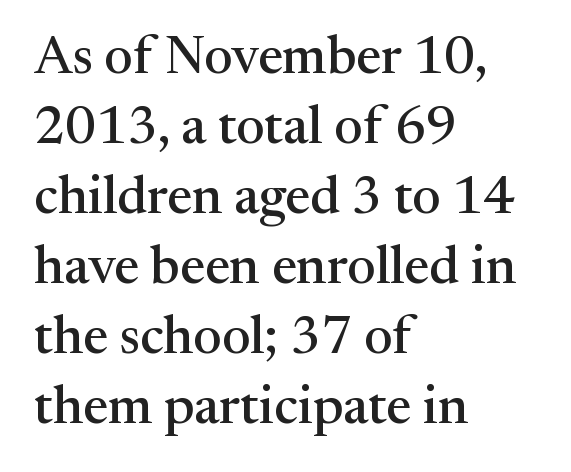
Q: Is the text italic (slanted)? A: No, it is upright.
Q: Is the typeface a serif or a sans-serif typeface? A: Serif.
Q: Is the text underlined? A: No.
Q: How is the paragraph aligned? A: Left-aligned.
Q: Is the spacing between letters normal or unusually wide? A: Normal.
Q: Is the spacing between lines tight, normal or loose? A: Normal.
Q: Width (condensed, normal, or wide)? A: Normal.
Q: Stroke contrast? A: Medium.
Q: x-height? A: Medium.
Q: Monospaced? A: No.
